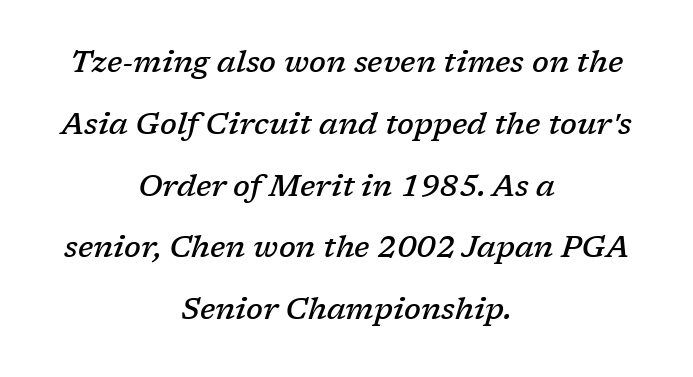
{"serif": "yes", "italic": "yes", "lean": "right", "slant_degrees": 17, "bold": "semi", "weight": "semibold", "width": "normal", "stroke_contrast": "low", "x_height": "medium", "monospaced": "no", "underline": "no", "align": "center", "line_spacing": "loose", "line_spacing_ratio": 2.06, "letter_spacing": "normal", "letter_spacing_em": 0.0, "glyph_px": 30}
